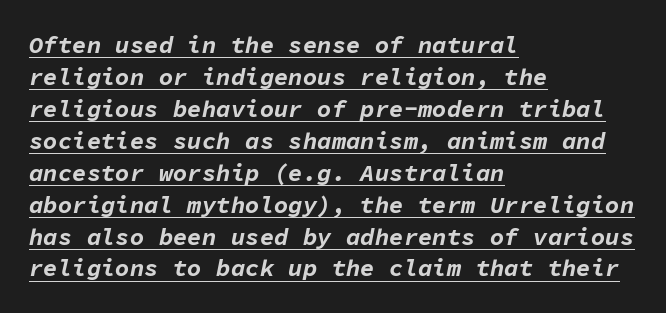
Q: Is the text bold? A: Yes.
Q: Is the text italic (slanted)? A: Yes, it leans right by about 11 degrees.
Q: Is the text underlined? A: Yes.
Q: How is the paragraph aligned? A: Left-aligned.
Q: Is the spacing between letters normal or unusually wide? A: Normal.
Q: Is the spacing between lines tight, normal or loose? A: Normal.
